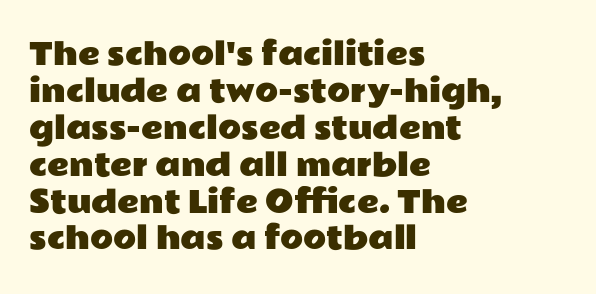
Q: Is the text italic (slanted)? A: No, it is upright.
Q: Is the typeface a serif or a sans-serif typeface? A: Sans-serif.
Q: Is the text underlined? A: No.
Q: How is the paragraph aligned? A: Left-aligned.
Q: Is the spacing between letters normal or unusually wide? A: Normal.
Q: Width (condensed, normal, or wide)? A: Wide.
Q: Stroke contrast? A: Low.
Q: x-height? A: Medium.
Q: Monospaced? A: No.
